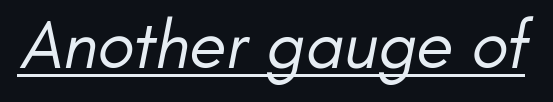
Q: Is the text bold? A: No.
Q: Is the typeface a serif or a sans-serif typeface? A: Sans-serif.
Q: Is the text underlined? A: Yes.
Q: Is the spacing between letters normal or unusually wide? A: Normal.
Q: Width (condensed, normal, or wide)? A: Normal.
Q: Stroke contrast? A: Low.
Q: x-height? A: Small.
Q: Monospaced? A: No.
